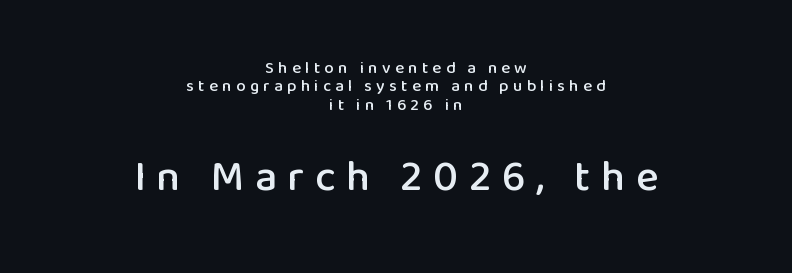
Notice how descenders almost collide with the ascenders below — that's tight leading. If you folded the block vertically in half, each line would mirror itself in length. No italicization has been applied; the sample stays upright. Block two is the big one; block one sits smaller above it. The letters are spread apart with noticeably loose tracking.
